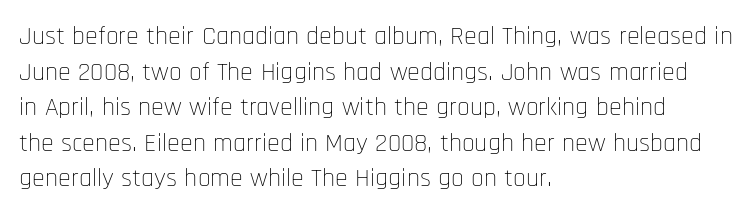
The line texture is even and compact thanks to regular tracking. Honestly, the row spacing looks completely unremarkable. Every row of glyphs begins at an identical x-position on the left. The letters stand straight up with perfectly vertical stems. Stroke thickness stays within the range of a standard reading face or lighter. Unmarked baselines from the first word to the last.
